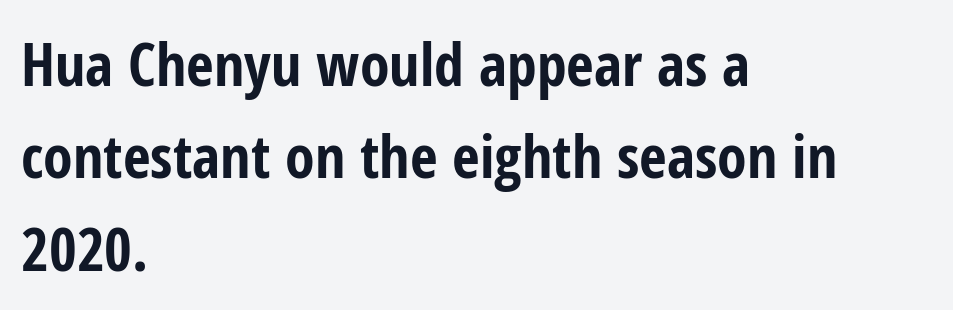
The paragraph shown leans on its left margin. Italic: no, the glyphs are upright roman. Do the characters align in a grid? No, the font is proportional. Nobody touched the tracking dial on this one. Horizontal bands of white between lines are of average thickness. The typeface chosen for these lines omits serifs.
